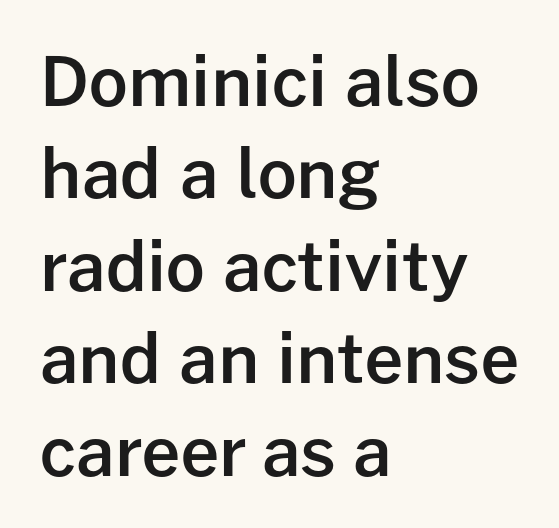
{"serif": "no", "italic": "no", "bold": "semi", "weight": "semibold", "width": "normal", "stroke_contrast": "low", "x_height": "medium", "monospaced": "no", "underline": "no", "align": "left", "line_spacing": "normal", "line_spacing_ratio": 1.36, "letter_spacing": "normal", "letter_spacing_em": 0.0, "glyph_px": 68}
